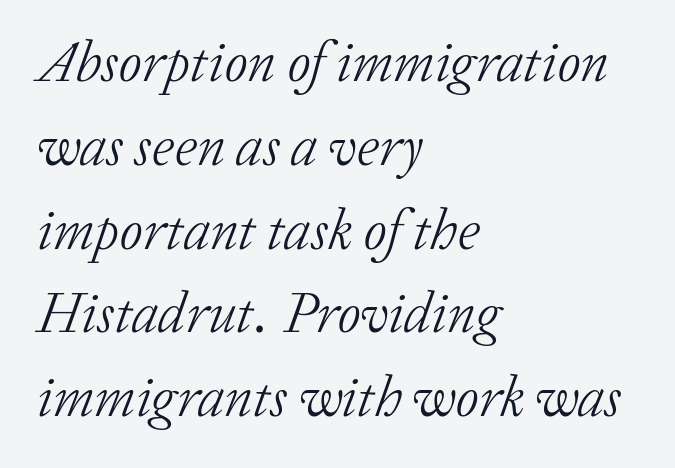
Q: Is the text bold? A: No.
Q: Is the text italic (slanted)? A: Yes, it leans right by about 20 degrees.
Q: Is the typeface a serif or a sans-serif typeface? A: Serif.
Q: Is the text underlined? A: No.
Q: How is the paragraph aligned? A: Left-aligned.
Q: Is the spacing between letters normal or unusually wide? A: Normal.
Q: Is the spacing between lines tight, normal or loose? A: Normal.
Q: Width (condensed, normal, or wide)? A: Normal.
Q: Stroke contrast? A: Low.
Q: x-height? A: Medium.
Q: Monospaced? A: No.
